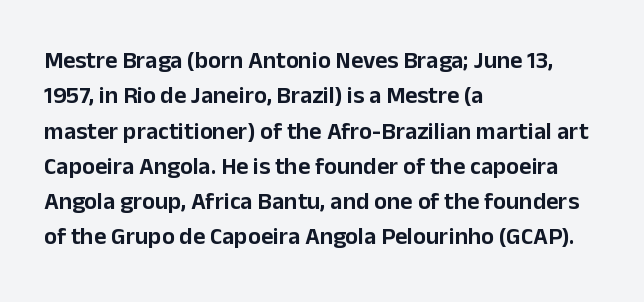
Q: Is the text italic (slanted)? A: No, it is upright.
Q: Is the text underlined? A: No.
Q: How is the paragraph aligned? A: Left-aligned.
Q: Is the spacing between letters normal or unusually wide? A: Normal.
Q: Is the spacing between lines tight, normal or loose? A: Normal.
